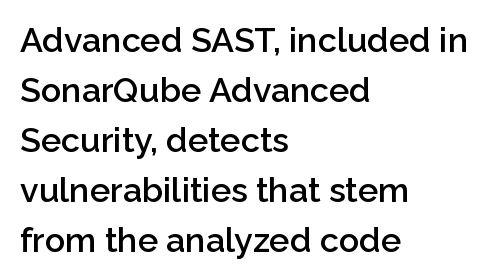
Q: Is the text bold? A: Semi-bold.
Q: Is the text italic (slanted)? A: No, it is upright.
Q: Is the typeface a serif or a sans-serif typeface? A: Sans-serif.
Q: Is the text underlined? A: No.
Q: How is the paragraph aligned? A: Left-aligned.
Q: Is the spacing between letters normal or unusually wide? A: Normal.
Q: Is the spacing between lines tight, normal or loose? A: Normal.
Q: Width (condensed, normal, or wide)? A: Normal.
Q: Stroke contrast? A: Low.
Q: x-height? A: Medium.
Q: Monospaced? A: No.
